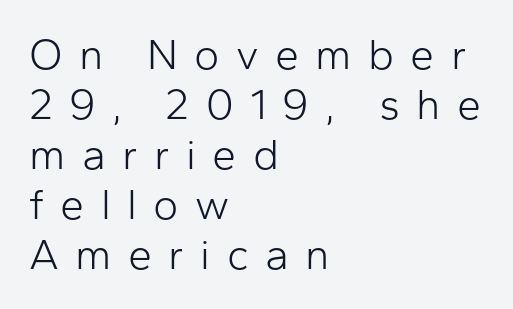
The image shows 43 px light sans-serif type, upright; set left-aligned, line spacing 1.16x, unusually wide letter spacing (+0.38 em), not underlined; low stroke contrast and a medium x-height.
